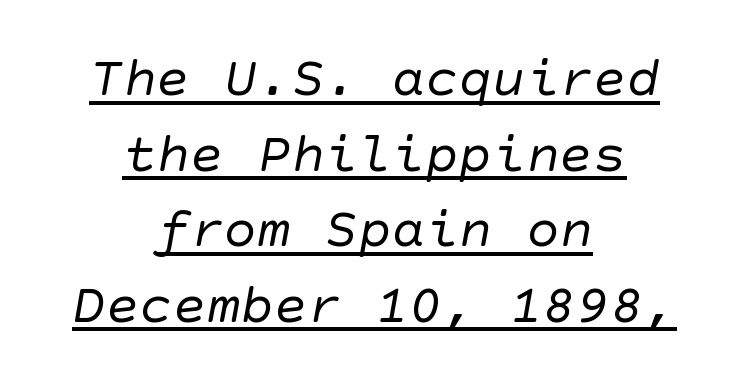
Q: Is the text bold? A: No.
Q: Is the typeface a serif or a sans-serif typeface? A: Sans-serif.
Q: Is the text underlined? A: Yes.
Q: How is the paragraph aligned? A: Centered.
Q: Is the spacing between letters normal or unusually wide? A: Normal.
Q: Is the spacing between lines tight, normal or loose? A: Normal.
Q: Width (condensed, normal, or wide)? A: Normal.
Q: Stroke contrast? A: Low.
Q: x-height? A: Large.
